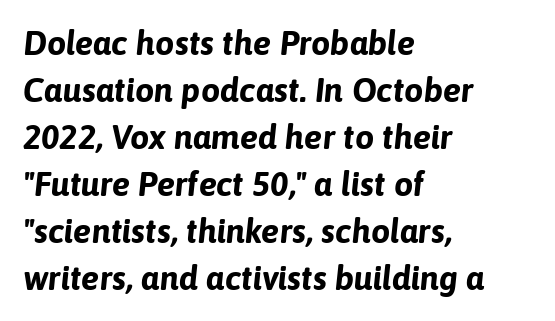
{"italic": "yes", "lean": "right", "slant_degrees": 6, "bold": "yes", "weight": "bold", "width": "normal", "stroke_contrast": "low", "x_height": "medium", "monospaced": "no", "underline": "no", "align": "left", "line_spacing": "normal", "line_spacing_ratio": 1.38, "letter_spacing": "normal", "letter_spacing_em": 0.0, "glyph_px": 34}
